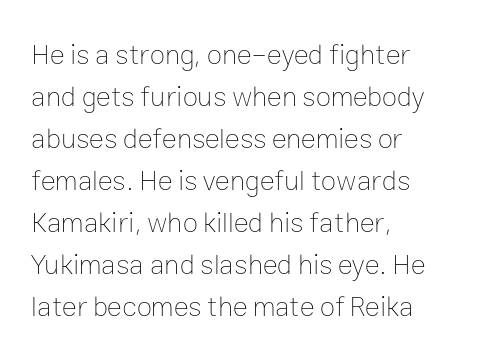
You could not count columns in this text — the font is proportionally spaced. The rendering uses a moderate line-height, typical for paragraphs. Each line starts at the same left margin while the right side varies. Italic: no, the glyphs are upright roman. Only glyphs here, with clear space below each row. Compared with typical body copy, the letter spacing here is the same.
